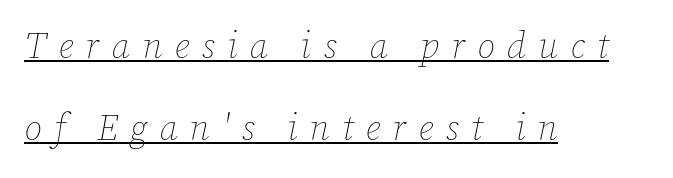
The image shows 36 px thin type, italic (leaning right); set left-aligned, loose line spacing (2.29x), unusually wide letter spacing (+0.34 em), underlined; low stroke contrast and a medium x-height.
